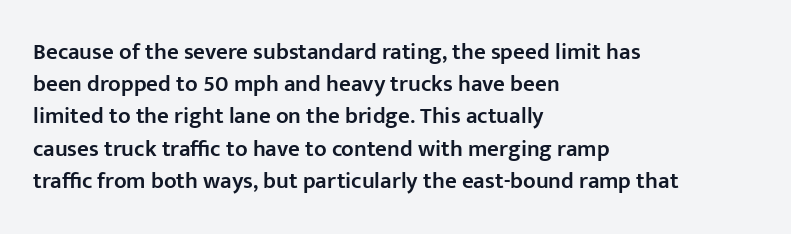
The image shows 23 px text type, upright; set left-aligned, normal line spacing (1.4x), normal letter spacing, not underlined.
